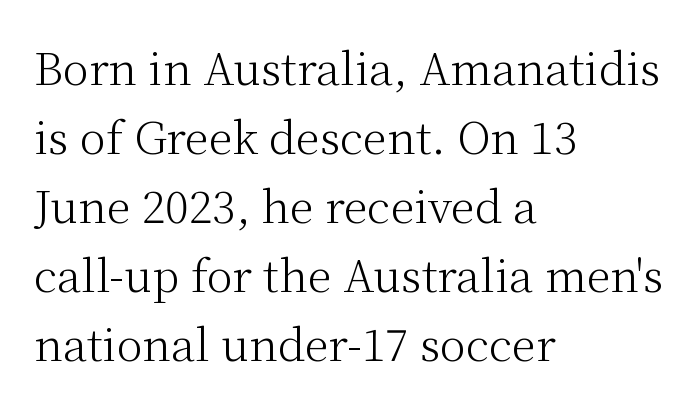
{"serif": "yes", "italic": "no", "bold": "no", "weight": "light", "width": "normal", "stroke_contrast": "medium", "x_height": "medium", "monospaced": "no", "underline": "no", "align": "left", "line_spacing": "normal", "line_spacing_ratio": 1.57, "letter_spacing": "normal", "letter_spacing_em": 0.0, "glyph_px": 44}
